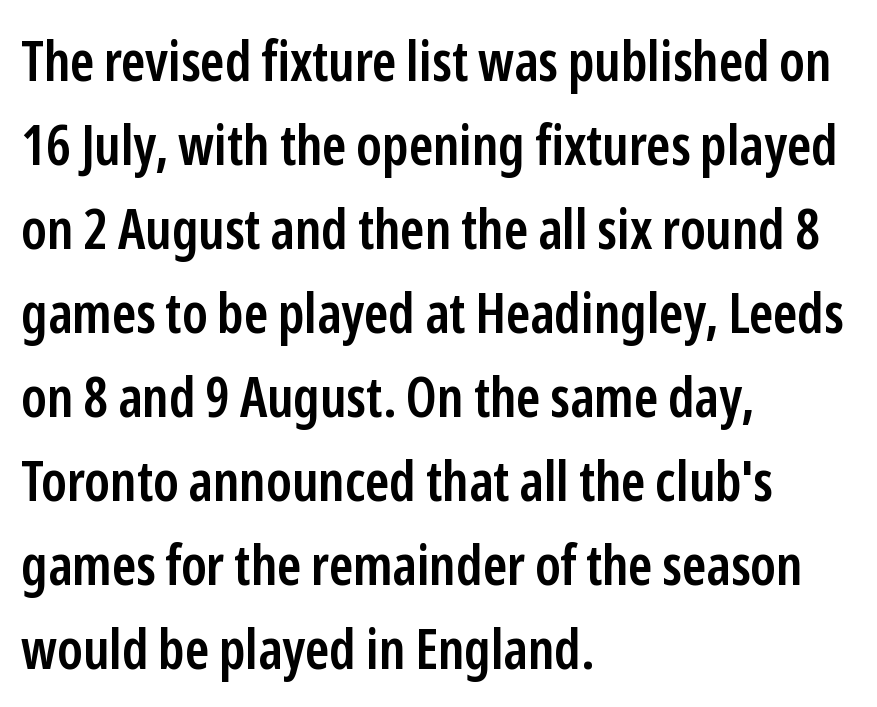
The image shows 56 px semibold, condensed sans-serif type, upright; set left-aligned, normal line spacing (1.5x), normal letter spacing, not underlined; low stroke contrast and a medium x-height.
